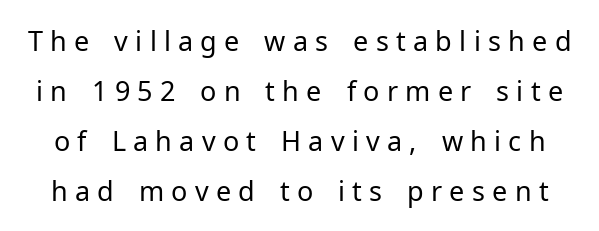
The image shows 27 px text type, upright; set line spacing 1.85x, unusually wide letter spacing (+0.27 em), not underlined.
